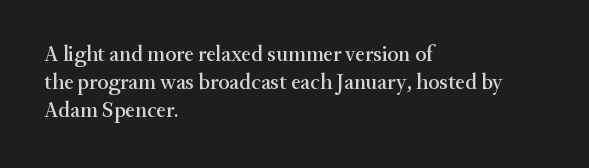
Style check: upright. Decoration check: the copy has no underline. The gaps between neighbouring characters are ordinary and unremarkable. This sample is left-justified, so line endings fall wherever the words run out. The rows are spaced the way most documents space them.
